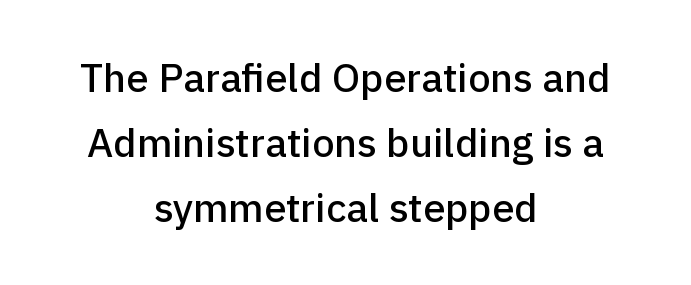
Q: Is the text italic (slanted)? A: No, it is upright.
Q: Is the typeface a serif or a sans-serif typeface? A: Sans-serif.
Q: Is the text underlined? A: No.
Q: How is the paragraph aligned? A: Centered.
Q: Is the spacing between letters normal or unusually wide? A: Normal.
Q: Is the spacing between lines tight, normal or loose? A: Normal.
Q: Width (condensed, normal, or wide)? A: Normal.
Q: Stroke contrast? A: Low.
Q: x-height? A: Medium.
Q: Monospaced? A: No.
